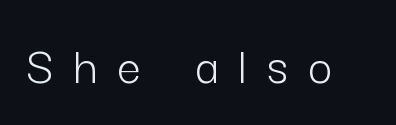
{"serif": "no", "italic": "no", "bold": "no", "weight": "light", "width": "normal", "stroke_contrast": "low", "x_height": "medium", "monospaced": "no", "underline": "no", "letter_spacing": "wide", "letter_spacing_em": 0.39, "glyph_px": 53}
